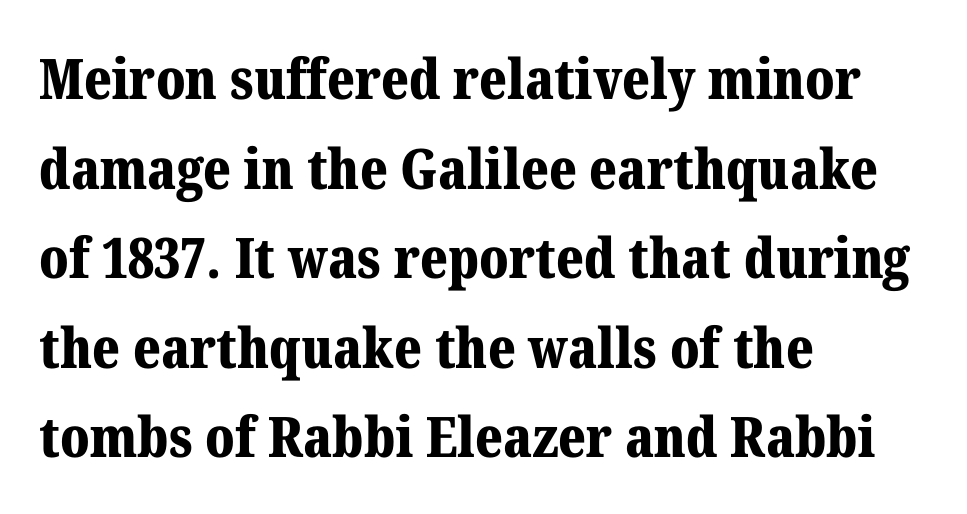
Q: Is the text bold? A: Yes.
Q: Is the text italic (slanted)? A: No, it is upright.
Q: Is the typeface a serif or a sans-serif typeface? A: Serif.
Q: Is the text underlined? A: No.
Q: How is the paragraph aligned? A: Left-aligned.
Q: Is the spacing between letters normal or unusually wide? A: Normal.
Q: Is the spacing between lines tight, normal or loose? A: Normal.
Q: Width (condensed, normal, or wide)? A: Normal.
Q: Stroke contrast? A: Medium.
Q: x-height? A: Medium.
Q: Monospaced? A: No.
